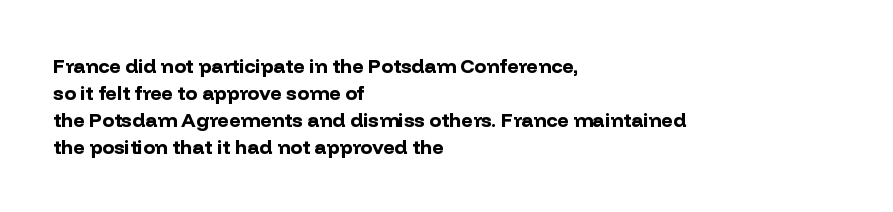
{"italic": "no", "bold": "yes", "underline": "no", "align": "left", "line_spacing": "normal", "line_spacing_ratio": 1.35, "letter_spacing": "normal", "letter_spacing_em": 0.0, "glyph_px": 20}
